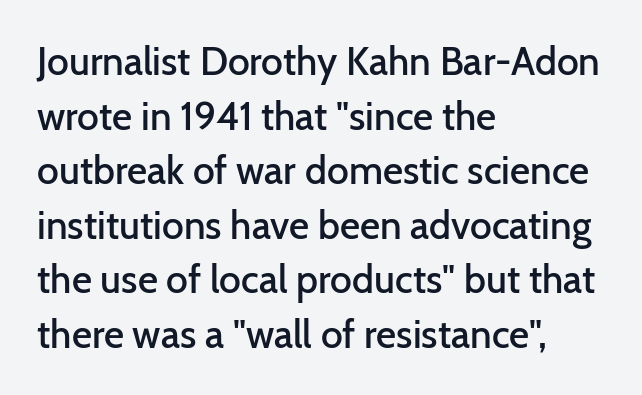
The image shows 39 px semibold sans-serif type, upright; set left-aligned, normal line spacing (1.4x), normal letter spacing, not underlined; low stroke contrast and a medium x-height.
